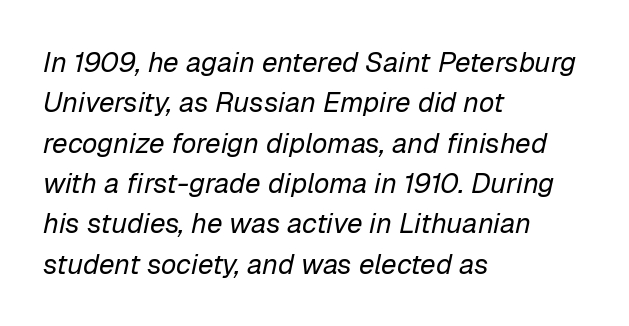
{"italic": "yes", "lean": "right", "slant_degrees": 12, "bold": "no", "weight": "regular", "width": "normal", "stroke_contrast": "low", "x_height": "medium", "monospaced": "no", "underline": "no", "align": "left", "line_spacing": "normal", "line_spacing_ratio": 1.44, "letter_spacing": "normal", "letter_spacing_em": 0.0, "glyph_px": 28}
